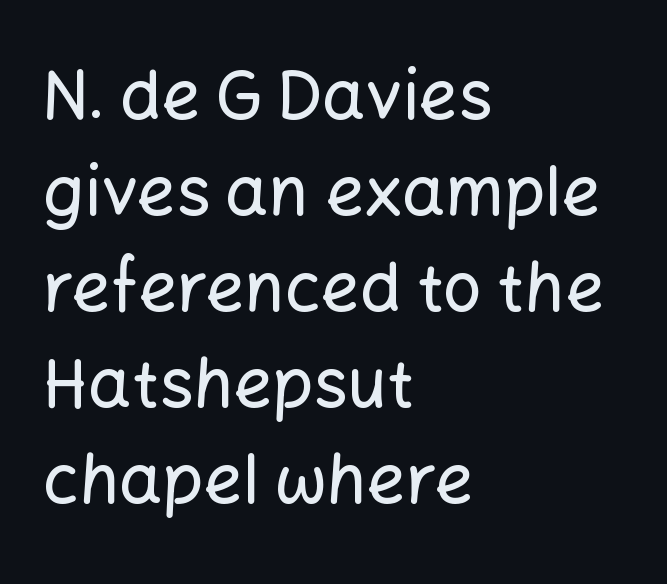
Q: Is the text italic (slanted)? A: No, it is upright.
Q: Is the typeface a serif or a sans-serif typeface? A: Sans-serif.
Q: Is the text underlined? A: No.
Q: How is the paragraph aligned? A: Left-aligned.
Q: Is the spacing between letters normal or unusually wide? A: Normal.
Q: Is the spacing between lines tight, normal or loose? A: Normal.
Q: Width (condensed, normal, or wide)? A: Normal.
Q: Stroke contrast? A: Low.
Q: x-height? A: Medium.
Q: Monospaced? A: No.
